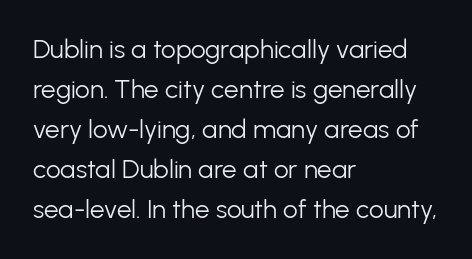
The image shows 26 px text type, upright; set left-aligned, normal line spacing (1.54x), normal letter spacing, not underlined.
